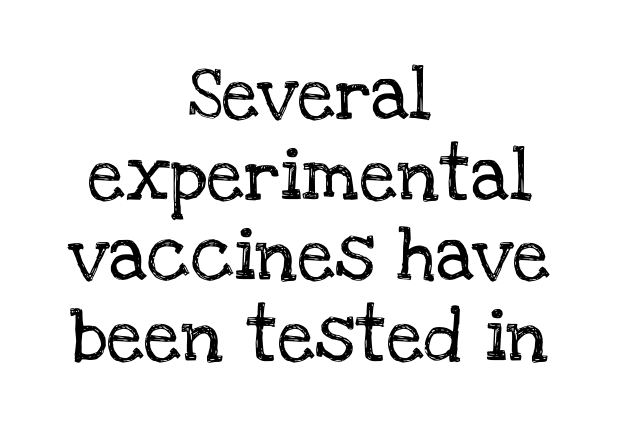
The image shows 53 px serif type, upright; set centered, normal line spacing (1.52x), normal letter spacing, not underlined; low stroke contrast and a large x-height.
